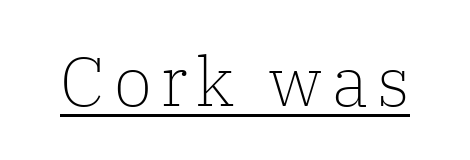
The image shows 69 px light serif type, upright; set underlined; low stroke contrast and a medium x-height.
